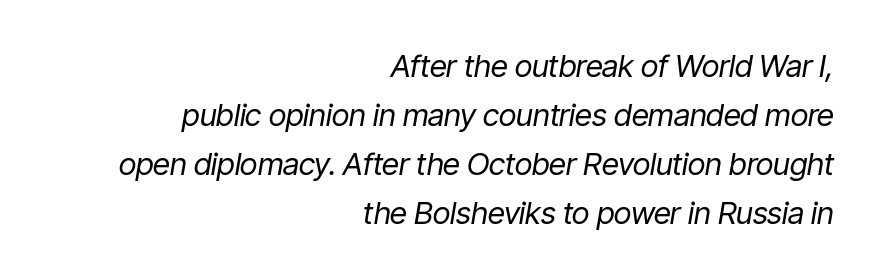
The image shows 31 px regular-weight, condensed type, italic (leaning right); set right-aligned, normal line spacing (1.58x), normal letter spacing, not underlined; low stroke contrast and a medium x-height.
